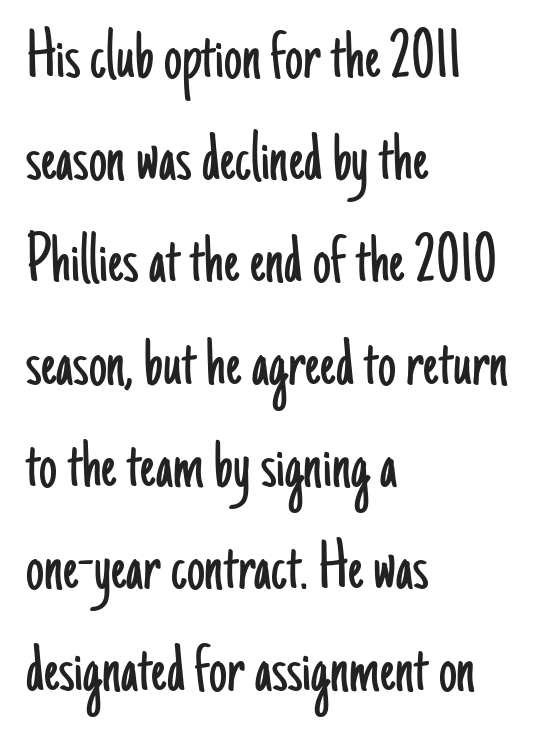
The image shows 72 px light, condensed sans-serif type, upright; set left-aligned, normal line spacing (1.42x), normal letter spacing, not underlined; low stroke contrast and a small x-height.
